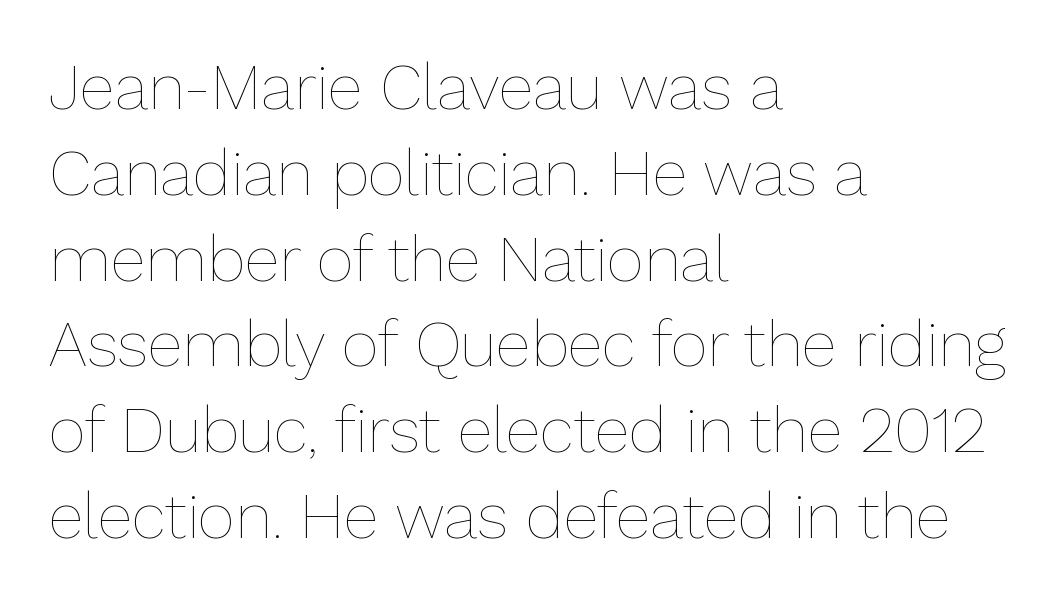
The characters are drawn with everyday or finer stroke widths. In terms of posture, this sample is upright. Descenders are the only things crossing below the line. If you measured baseline to baseline, you'd find a middling distance.
